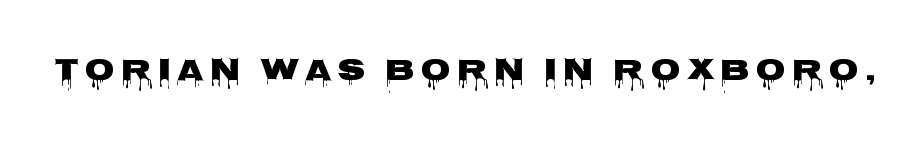
The image shows 31 px heavy, wide sans-serif type, upright; set not underlined; low stroke contrast and a large x-height.
